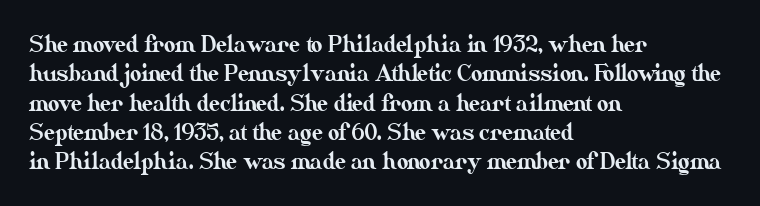
Glyph-to-glyph distance matches everyday printed text. If you drew a ruler down the left edge, every line would touch it. The letters stand upright; this is a roman face. No word sits above an underline. The line-height multiplier appears to be the usual default.
